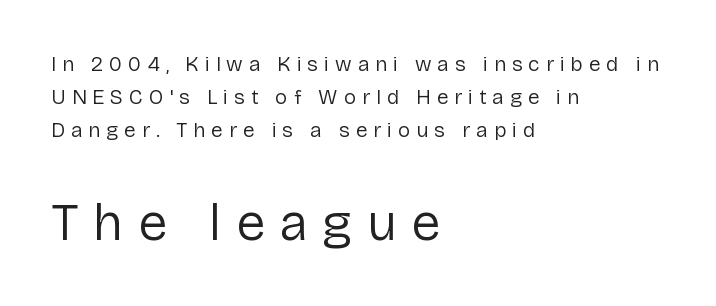
The words here are not underlined. The lettering stays uniformly vertical, giving the passage a roman look. Reading top to bottom, the characters get bigger at the block break. These lines are rendered in a variable-pitch font.
